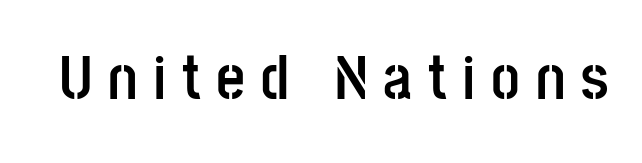
The image shows 63 px semibold, condensed sans-serif type, upright; set unusually wide letter spacing (+0.25 em), not underlined; low stroke contrast and a large x-height.
